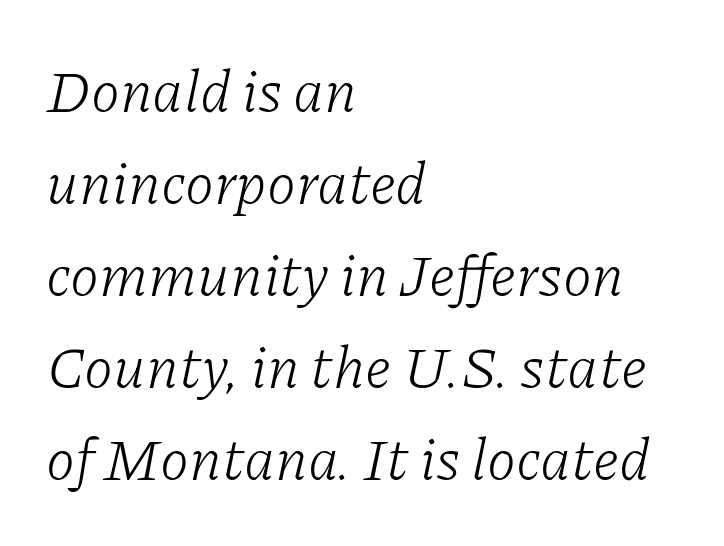
The rendering anchors every line to the left-hand side. Compared with ordinary roman type, these characters are visibly tilted. These lines keep a tight, regular rhythm from letter to letter. Horizontal bands of white between lines are of average thickness. The font is comparable to plain body text, perhaps lighter. This is serif lettering, the kind often seen in printed books.
